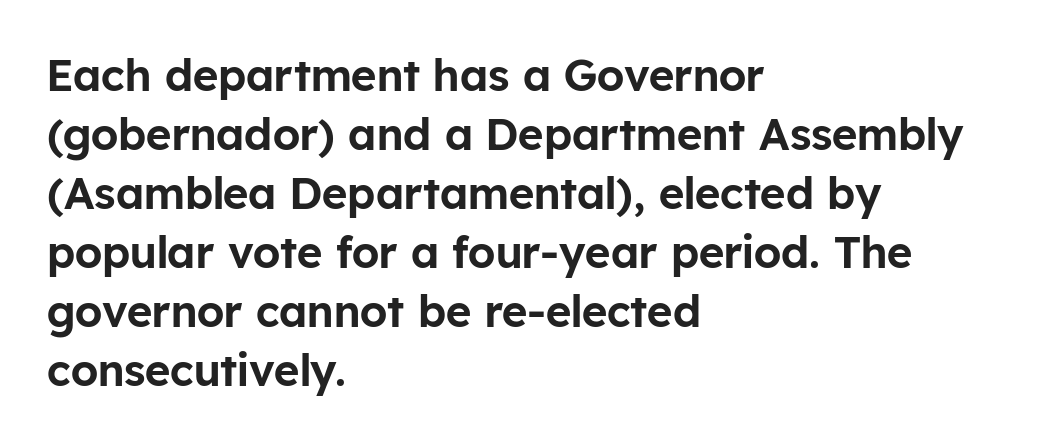
{"serif": "no", "italic": "no", "width": "normal", "stroke_contrast": "low", "x_height": "medium", "monospaced": "no", "underline": "no", "align": "left", "line_spacing": "normal", "line_spacing_ratio": 1.34, "letter_spacing": "normal", "letter_spacing_em": 0.0, "glyph_px": 44}
